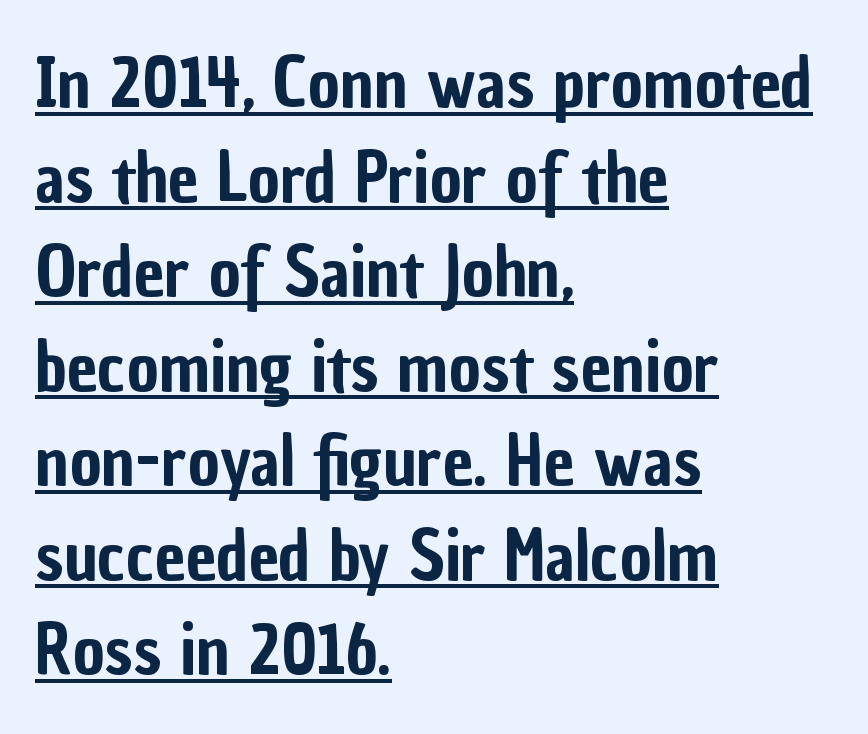
Q: Is the text italic (slanted)? A: No, it is upright.
Q: Is the typeface a serif or a sans-serif typeface? A: Sans-serif.
Q: Is the text underlined? A: Yes.
Q: How is the paragraph aligned? A: Left-aligned.
Q: Is the spacing between letters normal or unusually wide? A: Normal.
Q: Is the spacing between lines tight, normal or loose? A: Normal.
Q: Width (condensed, normal, or wide)? A: Condensed.
Q: Stroke contrast? A: Low.
Q: x-height? A: Medium.
Q: Monospaced? A: No.
